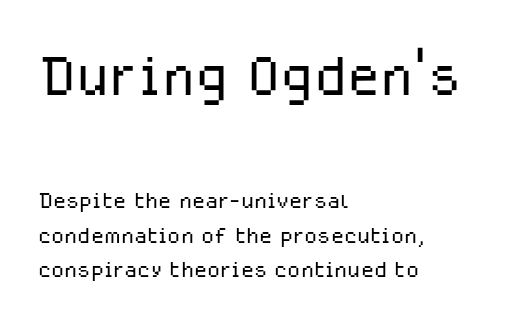
The rendering keeps characters at their native spacing. Examine the stroke ends and you'll find no serifs. Is this a fixed-width face? No — the glyphs have proportional, varying widths. Type without underlining. Quick note: not italic, upright.
